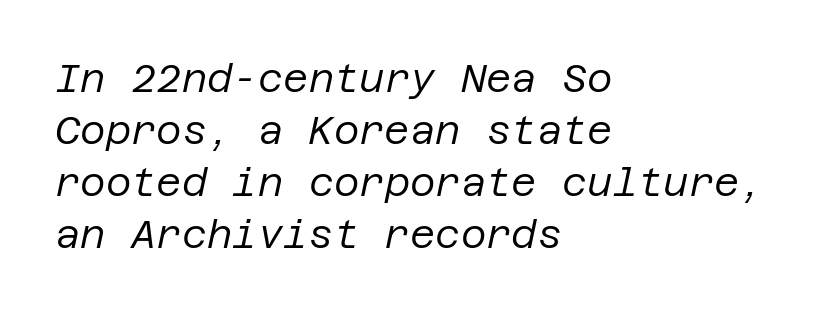
The image shows 39 px regular-weight type, italic (leaning right); set left-aligned, normal line spacing (1.33x), normal letter spacing, not underlined; low stroke contrast and a large x-height.
